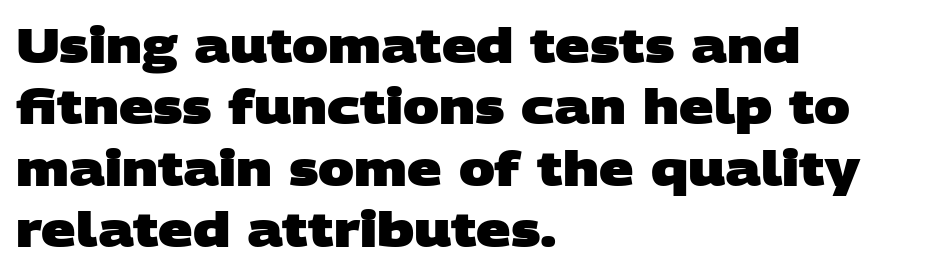
The image shows 48 px heavy, wide sans-serif type; set left-aligned, normal line spacing (1.28x), normal letter spacing, not underlined; low stroke contrast and a large x-height.
